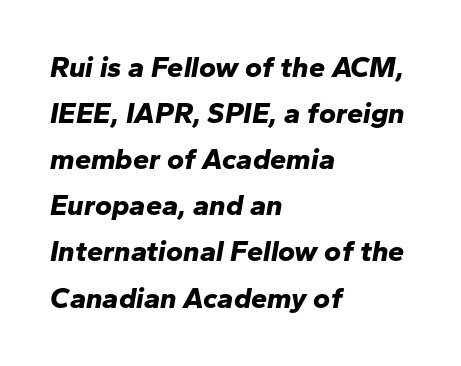
{"italic": "yes", "lean": "right", "slant_degrees": 10, "bold": "yes", "weight": "bold", "width": "normal", "stroke_contrast": "low", "x_height": "medium", "monospaced": "no", "underline": "no", "align": "left", "line_spacing": "normal", "line_spacing_ratio": 1.59, "letter_spacing": "normal", "letter_spacing_em": 0.0, "glyph_px": 29}
